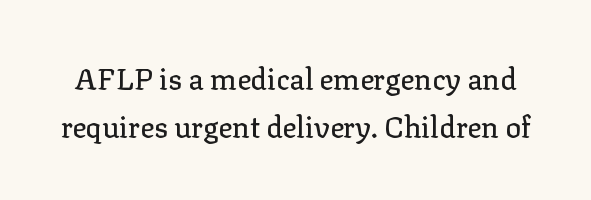
You could call the tracking neutral — neither tight nor loose. To sum up the face: it has serifs. Baseline-to-baseline distance is the conventional proportion of letter height. The string is rendered with underlining switched off.
